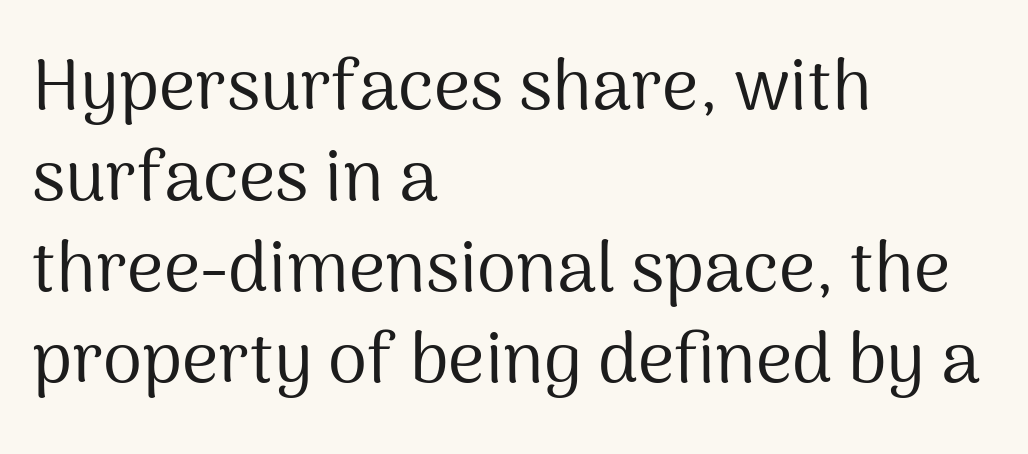
Compared with a centered layout, this one pins lines to the left instead. Caption: standard tracking, unaltered. Is this a sans? Yes — the strokes have no serifs. Interline gaps are of average width in this sample. Underline: absent. Spacing verdict: proportional, widths tailored to each character.
